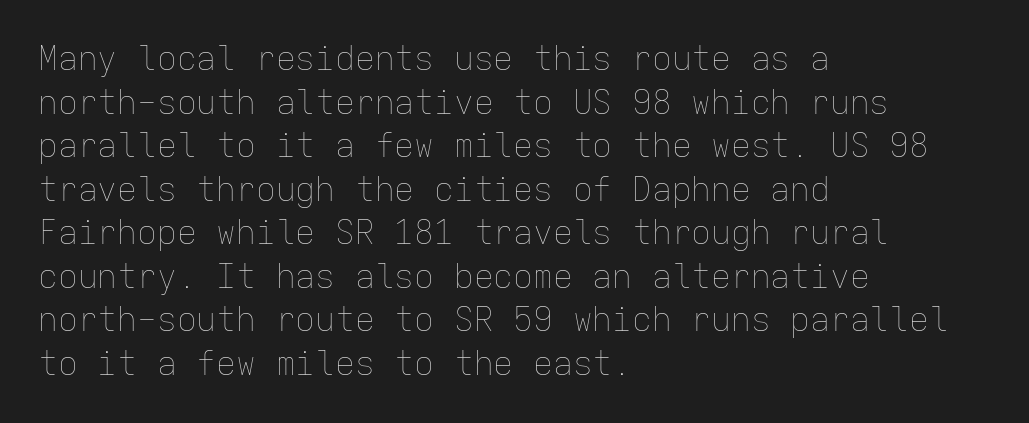
The image shows 33 px thin type, upright, monospaced; set left-aligned, normal line spacing (1.32x), normal letter spacing, not underlined; low stroke contrast and a medium x-height.
